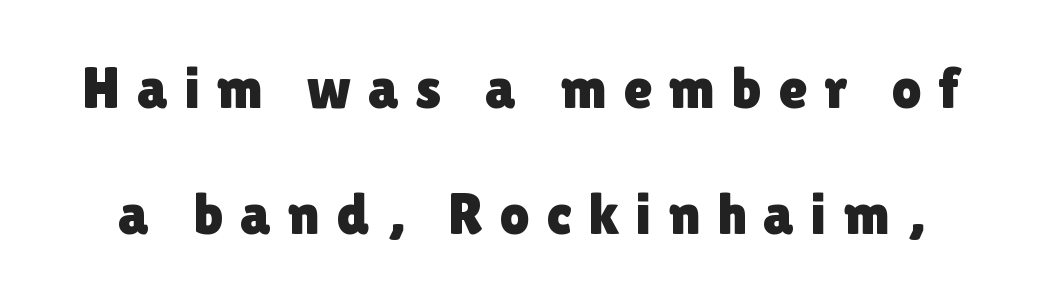
Line spacing here is loose. What stands out about the letter spacing? Its width — letters are far apart. The specimen reads as upright at a glance. No feet cap the strokes, marking this as sans-serif type.
